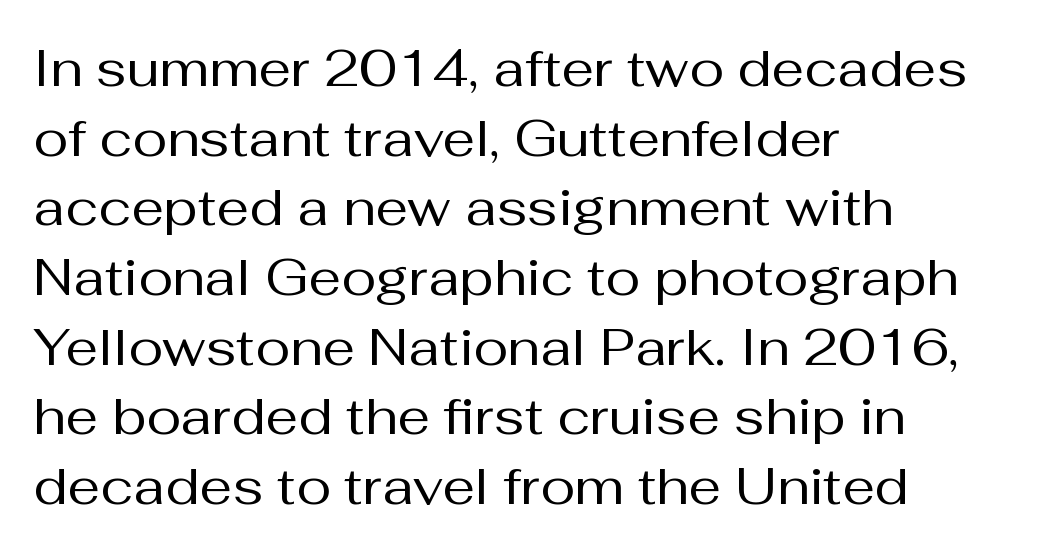
The image shows 52 px regular-weight sans-serif type, upright; set left-aligned, normal line spacing (1.34x), normal letter spacing, not underlined; medium stroke contrast and a medium x-height.
